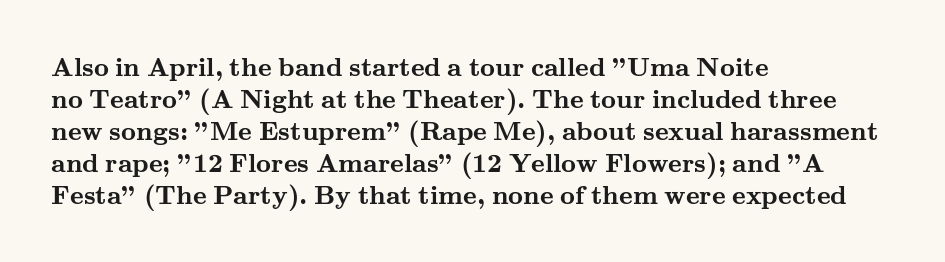
{"italic": "no", "bold": "yes", "underline": "no", "align": "left", "line_spacing_ratio": 1.23, "letter_spacing": "normal", "letter_spacing_em": 0.0, "glyph_px": 26}
